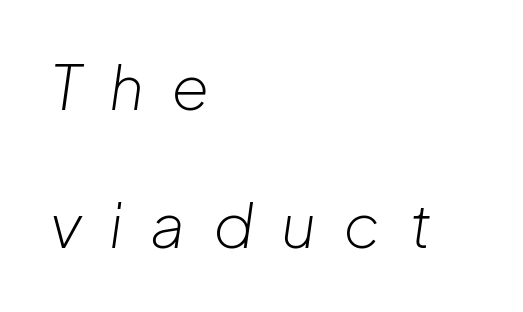
Q: Is the text bold? A: No.
Q: Is the text italic (slanted)? A: Yes, it leans right by about 8 degrees.
Q: Is the text underlined? A: No.
Q: How is the paragraph aligned? A: Left-aligned.
Q: Is the spacing between letters normal or unusually wide? A: Unusually wide.
Q: Is the spacing between lines tight, normal or loose? A: Loose.
Q: Width (condensed, normal, or wide)? A: Normal.
Q: Stroke contrast? A: Low.
Q: x-height? A: Medium.
Q: Monospaced? A: No.
